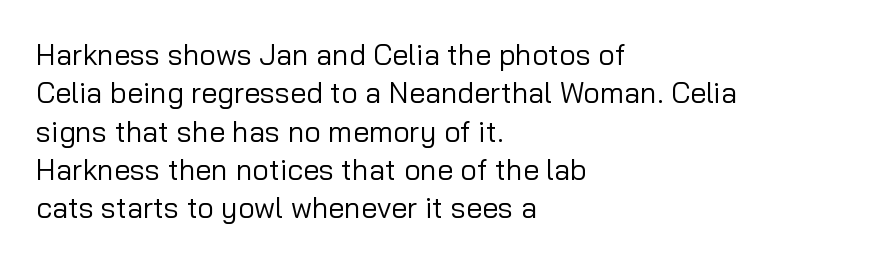
{"serif": "no", "italic": "no", "bold": "no", "weight": "regular", "width": "normal", "stroke_contrast": "low", "x_height": "medium", "monospaced": "no", "underline": "no", "align": "left", "line_spacing": "normal", "line_spacing_ratio": 1.32, "letter_spacing": "normal", "letter_spacing_em": 0.0, "glyph_px": 29}
